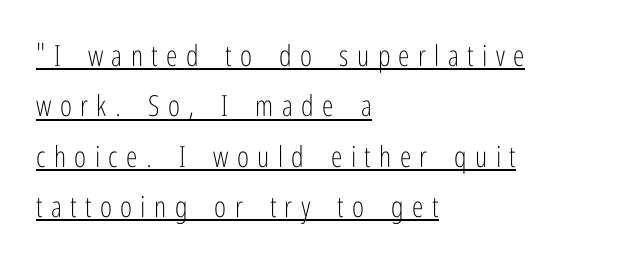
The specimen includes a rule beneath the text block's lines. The typesetter chose a ragged-right arrangement here. Typographically, this falls in the sans-serif category. The letters are spread apart with noticeably loose tracking. Ink coverage per letter is moderate at most. The letters advance in unequal steps, a hallmark of proportional type.
